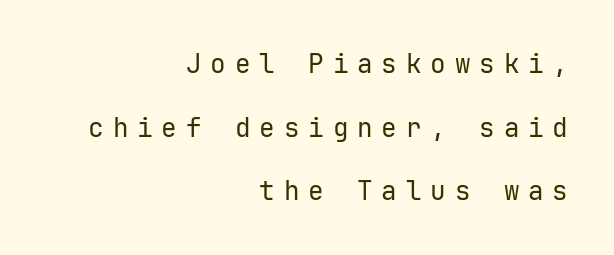
The image shows 26 px text type, upright; set right-aligned, loose line spacing (2.45x), unusually wide letter spacing (+0.34 em), not underlined.
